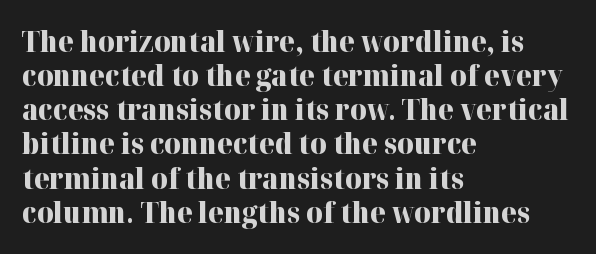
Q: Is the text bold? A: Yes.
Q: Is the text italic (slanted)? A: No, it is upright.
Q: Is the typeface a serif or a sans-serif typeface? A: Serif.
Q: Is the text underlined? A: No.
Q: How is the paragraph aligned? A: Left-aligned.
Q: Is the spacing between letters normal or unusually wide? A: Normal.
Q: Width (condensed, normal, or wide)? A: Normal.
Q: Stroke contrast? A: High.
Q: x-height? A: Medium.
Q: Monospaced? A: No.
